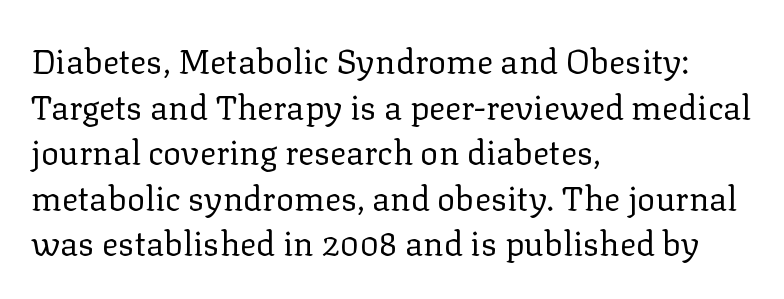
Q: Is the text bold? A: No.
Q: Is the text italic (slanted)? A: No, it is upright.
Q: Is the typeface a serif or a sans-serif typeface? A: Serif.
Q: Is the text underlined? A: No.
Q: How is the paragraph aligned? A: Left-aligned.
Q: Is the spacing between letters normal or unusually wide? A: Normal.
Q: Is the spacing between lines tight, normal or loose? A: Normal.
Q: Width (condensed, normal, or wide)? A: Normal.
Q: Stroke contrast? A: Low.
Q: x-height? A: Medium.
Q: Monospaced? A: No.
